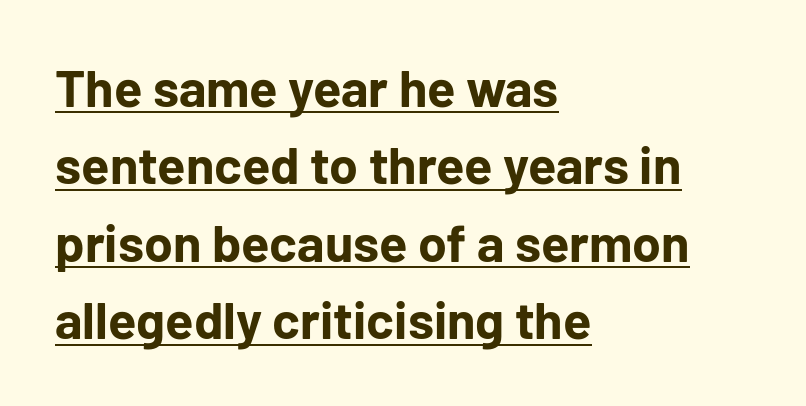
Q: Is the text bold? A: Yes.
Q: Is the text italic (slanted)? A: No, it is upright.
Q: Is the typeface a serif or a sans-serif typeface? A: Sans-serif.
Q: Is the text underlined? A: Yes.
Q: How is the paragraph aligned? A: Left-aligned.
Q: Is the spacing between letters normal or unusually wide? A: Normal.
Q: Is the spacing between lines tight, normal or loose? A: Normal.
Q: Width (condensed, normal, or wide)? A: Normal.
Q: Stroke contrast? A: Low.
Q: x-height? A: Medium.
Q: Monospaced? A: No.
